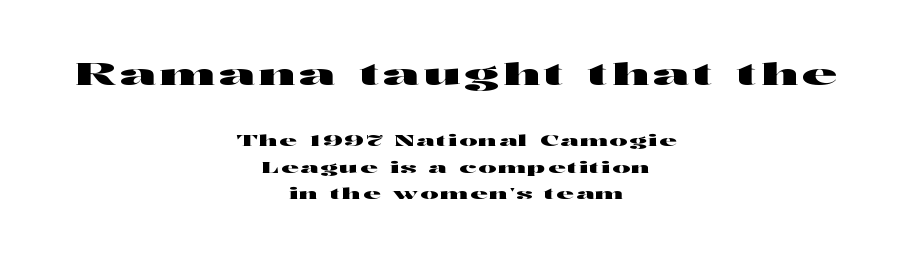
Varying glyph widths throughout — classic text-font behaviour. This sample uses an upright cut, with every glyph sitting square on the baseline. Clear beneath every line of the passage. The designer gave the opening block more size than the closing block. The type family on display is of the sans-serif kind.
